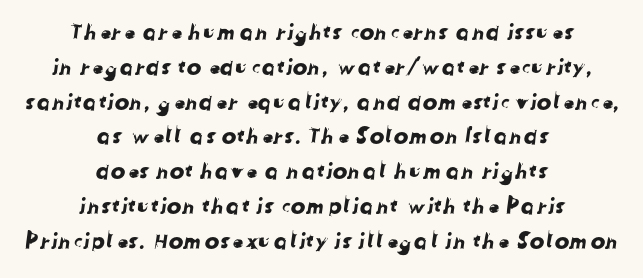
The image shows 22 px text type; set centered, normal line spacing (1.58x), normal letter spacing, not underlined.
